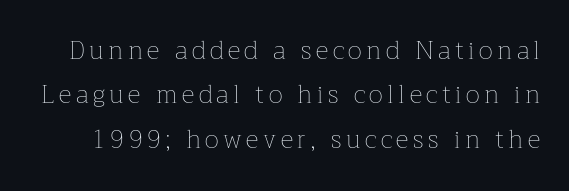
The image shows 25 px text type, upright; set line spacing 1.78x, not underlined.
